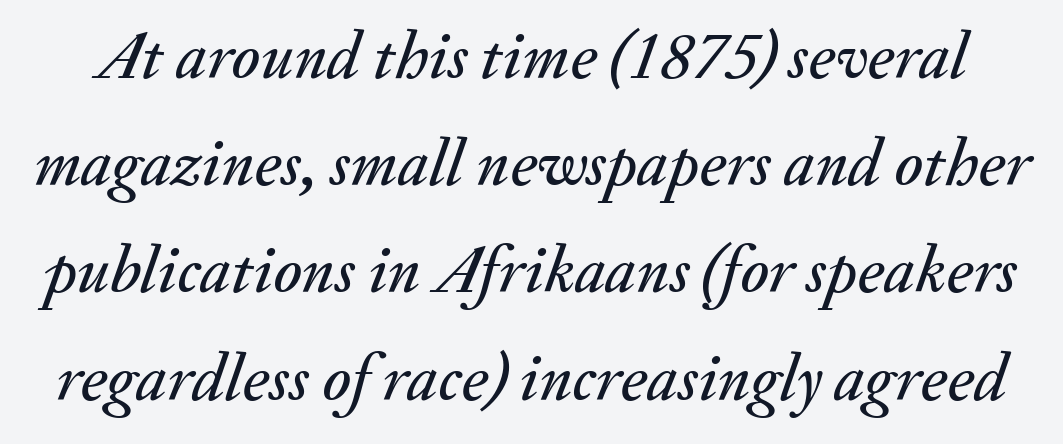
How are the letters spaced? Ordinarily, with no added tracking. A typesetter would call this leading conventional body-copy spacing. The glyphs are unaccompanied by any horizontal stroke below them. The rendering applies a slant to the glyphs. Here the designer chose a conventional face with non-uniform glyph widths.
